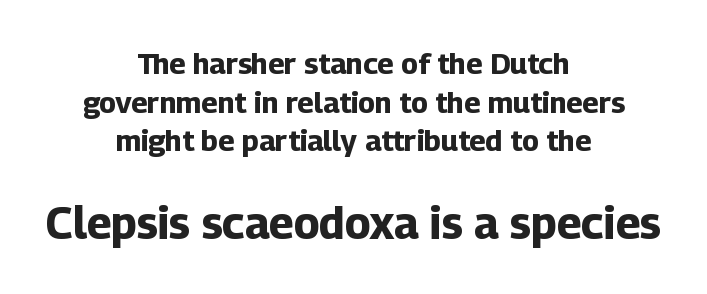
This layout puts the modest block above and the oversized block below. The letters sit at their default tracking, neither squeezed nor spread. Check where the strokes stop: nothing finishes them off — pure sans. How heavy is the stroke? Heavy — this is a bold. Varying glyph widths throughout — classic text-font behaviour. Type without underlining.
